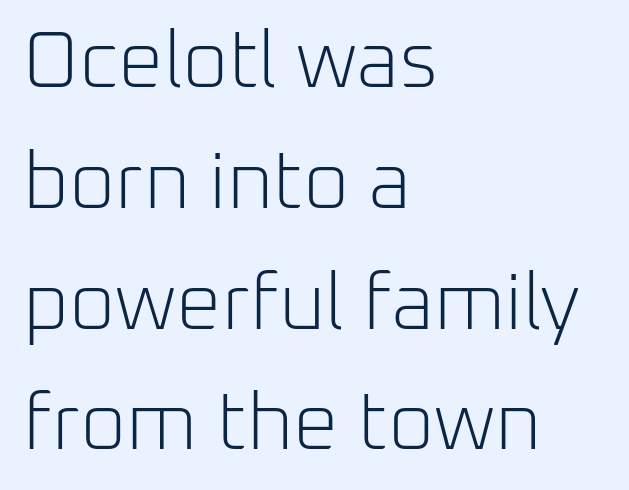
A normal amount of white space separates one row of letters from the next. A typesetter would call this proportional, since set widths differ per character. These lines are composed in type without serifs. The words here are not underlined.
